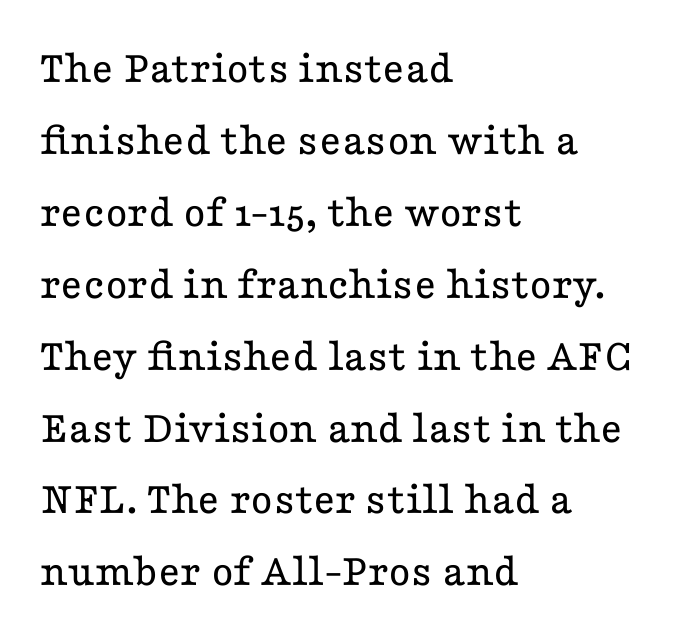
Q: Is the text bold? A: No.
Q: Is the text italic (slanted)? A: No, it is upright.
Q: Is the typeface a serif or a sans-serif typeface? A: Serif.
Q: Is the text underlined? A: No.
Q: How is the paragraph aligned? A: Left-aligned.
Q: Is the spacing between letters normal or unusually wide? A: Normal.
Q: Is the spacing between lines tight, normal or loose? A: Normal.
Q: Width (condensed, normal, or wide)? A: Wide.
Q: Stroke contrast? A: Low.
Q: x-height? A: Medium.
Q: Monospaced? A: No.
